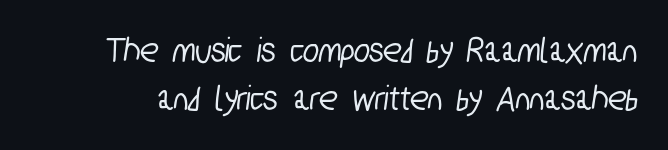
{"serif": "no", "width": "condensed", "stroke_contrast": "low", "x_height": "medium", "monospaced": "no", "underline": "no", "line_spacing": "normal", "line_spacing_ratio": 1.29, "letter_spacing": "normal", "letter_spacing_em": 0.0, "glyph_px": 37}
